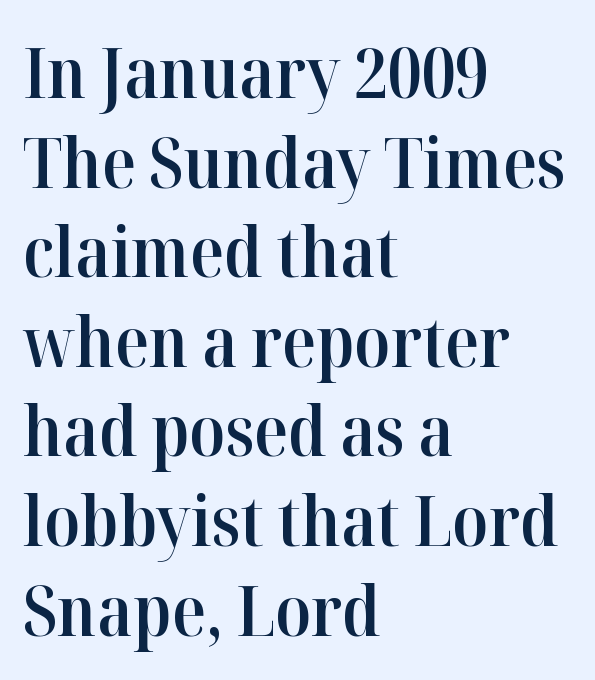
The sample has been set in demibold, a notch under bold. The font's upright variant was chosen for this text. Leftover space on each line is placed entirely after the last word. Each row of text sits above clean, open space.
